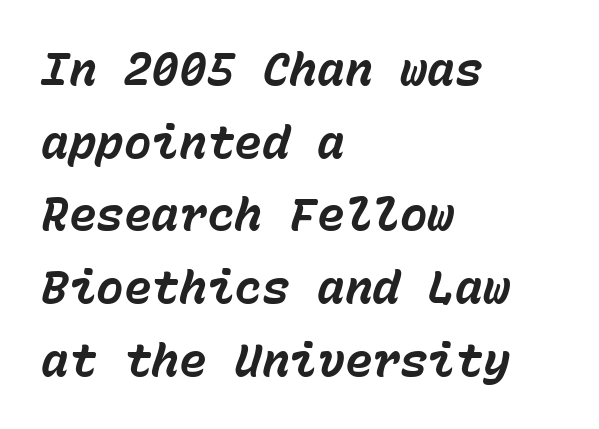
Horizontal alignment here is leftward, the default for most running prose. Slanted lettering throughout. Beneath every word, the page is bare. Stroke thickness is high; the sample reads as a true bold. The face used here is rendered with its standard letterfit. Normally led — the rows are evenly, conventionally spaced.
